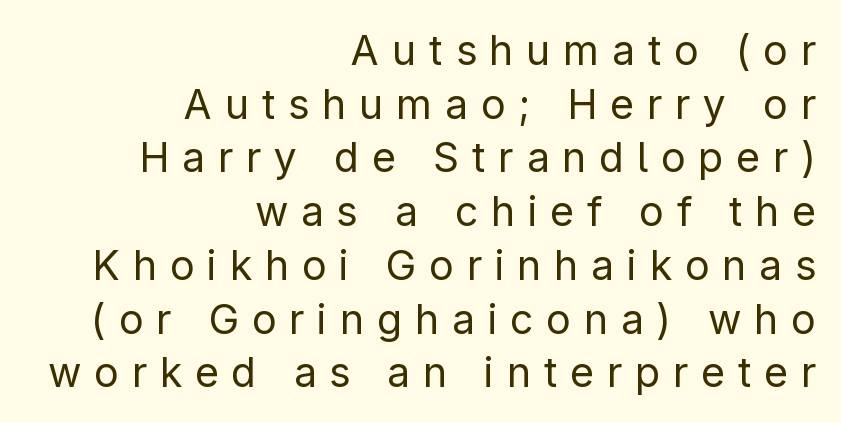
The image shows 41 px regular-weight sans-serif type, upright; set right-aligned, normal line spacing (1.31x), unusually wide letter spacing (+0.31 em), not underlined; low stroke contrast and a medium x-height.
